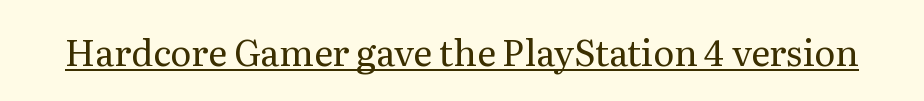
{"serif": "yes", "italic": "no", "bold": "no", "weight": "regular", "width": "normal", "stroke_contrast": "medium", "x_height": "medium", "monospaced": "no", "underline": "yes", "letter_spacing": "normal", "letter_spacing_em": 0.0, "glyph_px": 36}
